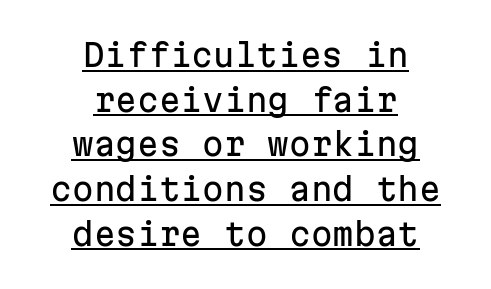
The image shows 31 px sans-serif type, upright, monospaced; set centered, normal line spacing (1.44x), normal letter spacing, underlined; low stroke contrast and a medium x-height.
